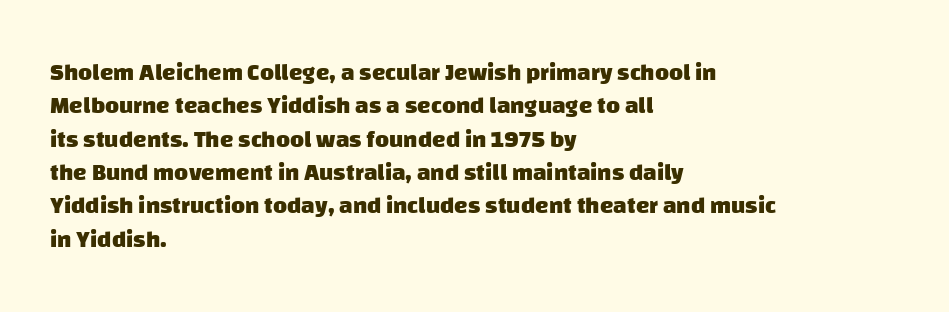
The ragged edge is on the right, which tells us the setting is flush left. Words appear dense and cohesive because spacing is normal. Honestly, there is no underline to notice here at all. Honestly, the row spacing looks completely unremarkable. These words are printed bold, with thick strokes throughout.
